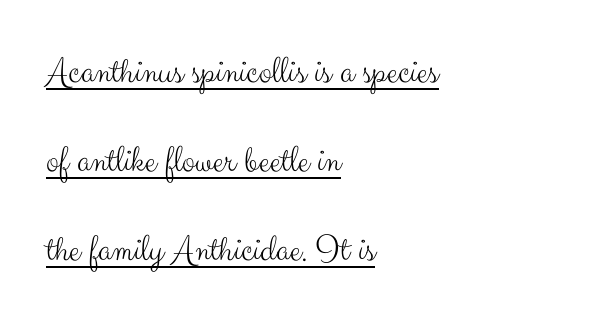
The image shows 39 px light sans-serif type; set left-aligned, loose line spacing (2.28x), normal letter spacing, underlined; medium stroke contrast and a small x-height.
